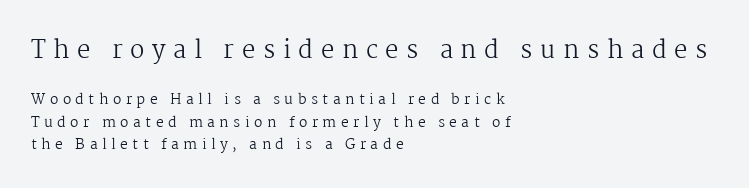
The image shows 24 px text type, upright; set left-aligned, normal line spacing (1.59x), unusually wide letter spacing (+0.32 em), not underlined; the first (top) block is 1.71x larger.
